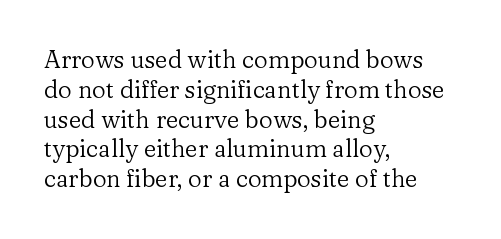
The image shows 24 px text type, upright; set left-aligned, line spacing 1.24x, normal letter spacing, not underlined.
